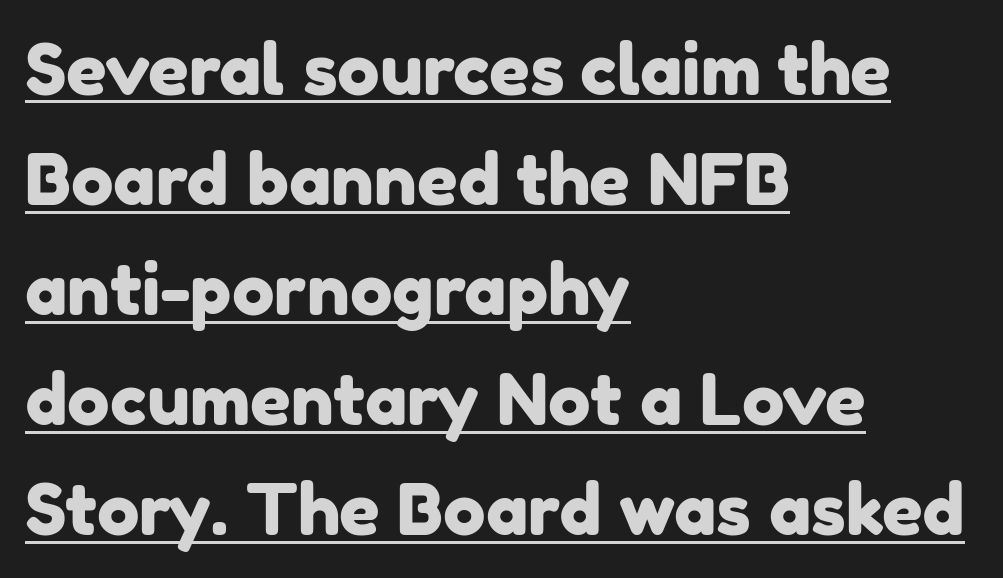
Q: Is the typeface a serif or a sans-serif typeface? A: Sans-serif.
Q: Is the text underlined? A: Yes.
Q: How is the paragraph aligned? A: Left-aligned.
Q: Is the spacing between letters normal or unusually wide? A: Normal.
Q: Is the spacing between lines tight, normal or loose? A: Normal.
Q: Width (condensed, normal, or wide)? A: Normal.
Q: Stroke contrast? A: Low.
Q: x-height? A: Medium.
Q: Monospaced? A: No.
